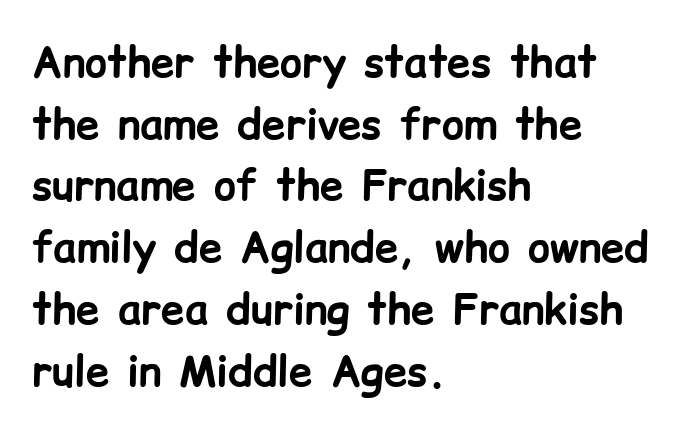
Q: Is the text bold? A: Yes.
Q: Is the text italic (slanted)? A: No, it is upright.
Q: Is the typeface a serif or a sans-serif typeface? A: Sans-serif.
Q: Is the text underlined? A: No.
Q: How is the paragraph aligned? A: Left-aligned.
Q: Is the spacing between letters normal or unusually wide? A: Normal.
Q: Is the spacing between lines tight, normal or loose? A: Normal.
Q: Width (condensed, normal, or wide)? A: Normal.
Q: Stroke contrast? A: Low.
Q: x-height? A: Medium.
Q: Monospaced? A: No.
